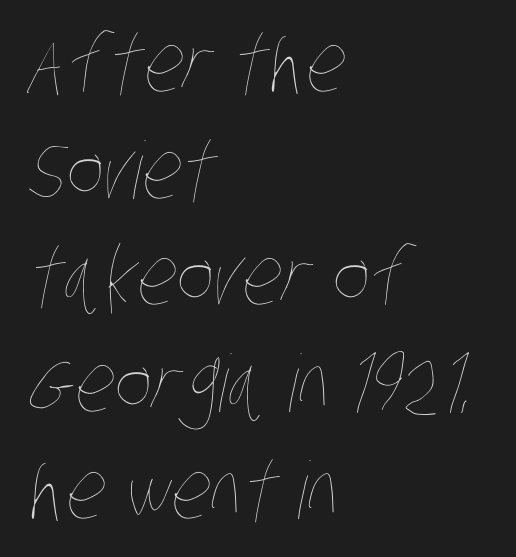
The image shows 79 px thin, condensed type; set left-aligned, normal line spacing (1.35x), normal letter spacing, not underlined; low stroke contrast and a large x-height.
